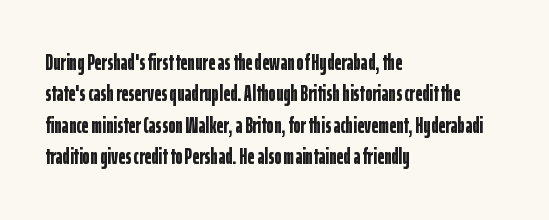
The image shows 22 px bold type, upright; set left-aligned, normal line spacing (1.43x), normal letter spacing, not underlined.
